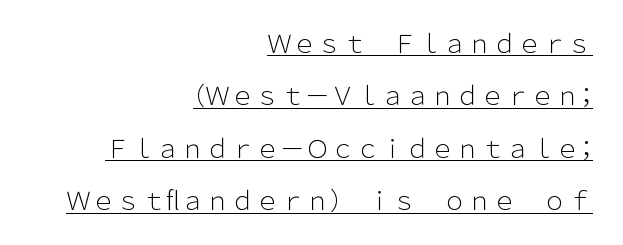
The image shows 25 px text type, upright; set right-aligned, loose line spacing (2.1x), normal letter spacing, underlined.
